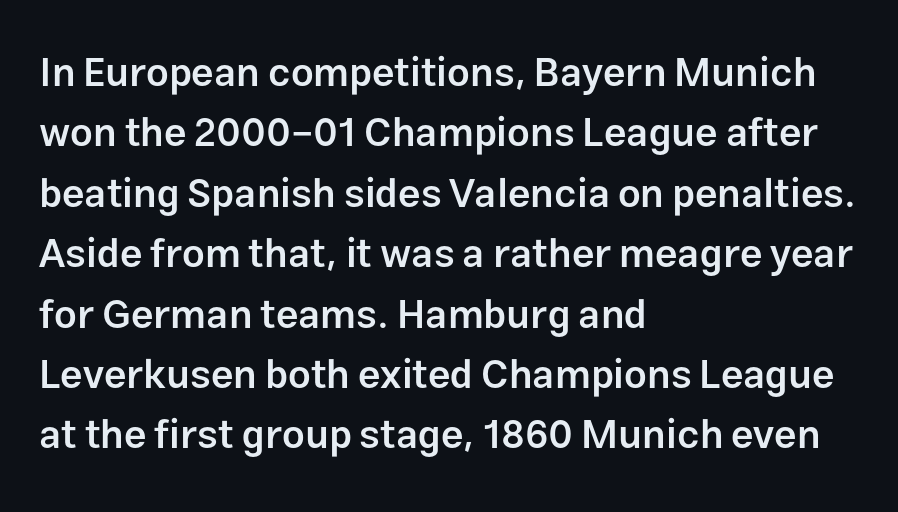
{"serif": "no", "italic": "no", "bold": "semi", "weight": "semibold", "width": "normal", "stroke_contrast": "low", "x_height": "medium", "monospaced": "no", "underline": "no", "align": "left", "line_spacing": "normal", "line_spacing_ratio": 1.51, "letter_spacing": "normal", "letter_spacing_em": 0.0, "glyph_px": 40}
